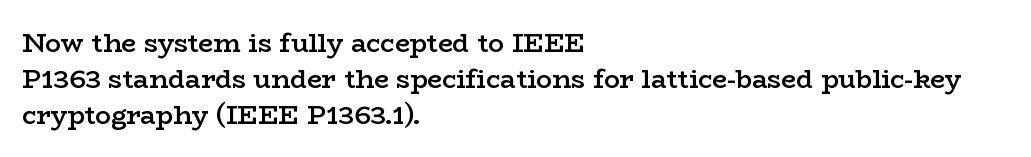
The glyphs have the mass of a demibold cut, below bold. The rendering uses a moderate line-height, typical for paragraphs. Here the glyphs are tracked normally, forming tight word shapes. The rag falls on the right side of this text block.
